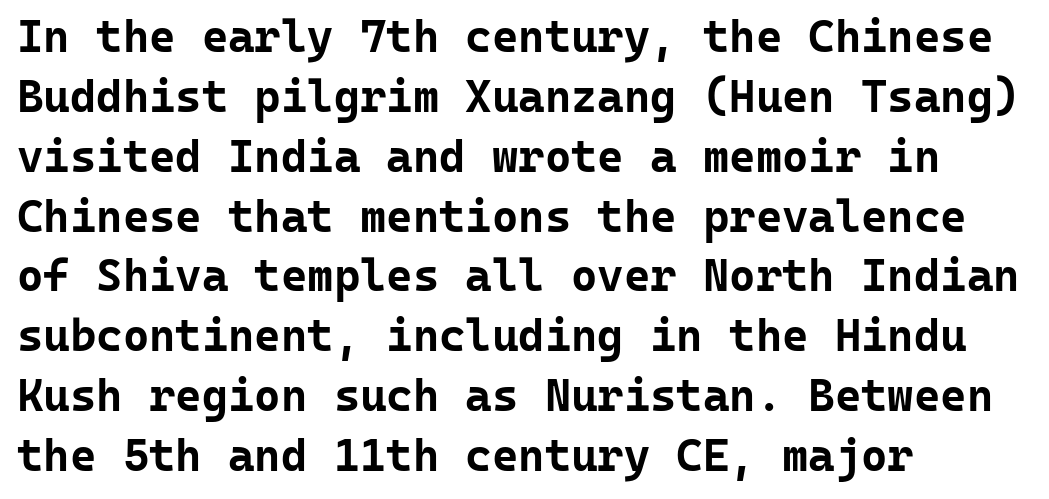
The image shows 45 px bold sans-serif type, upright, monospaced; set left-aligned, normal line spacing (1.33x), normal letter spacing, not underlined; low stroke contrast and a medium x-height.
